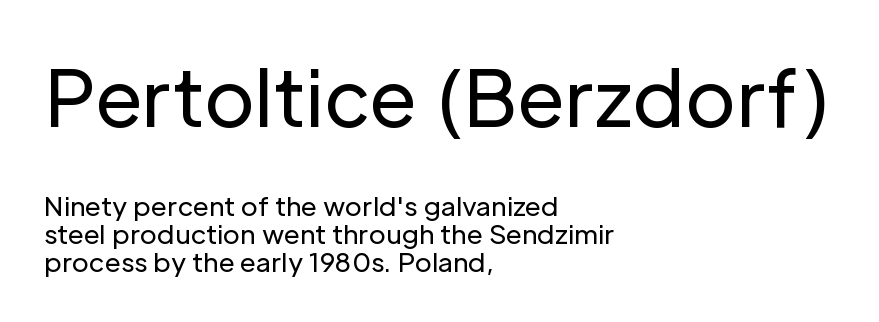
The image shows 77 px regular-weight sans-serif type, upright; set left-aligned, tight line spacing (1.07x), normal letter spacing, not underlined; the first (top) block is 2.96x larger; low stroke contrast and a medium x-height.
